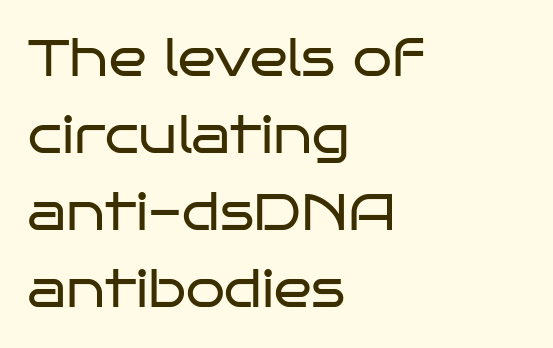
Vertical strokes here are truly vertical. Only glyphs here, with clear space below each row. A classic flush-left, rag-right setting is used for this passage. Short note: letters normally spaced. Weight class: somewhere from thin through regular.
